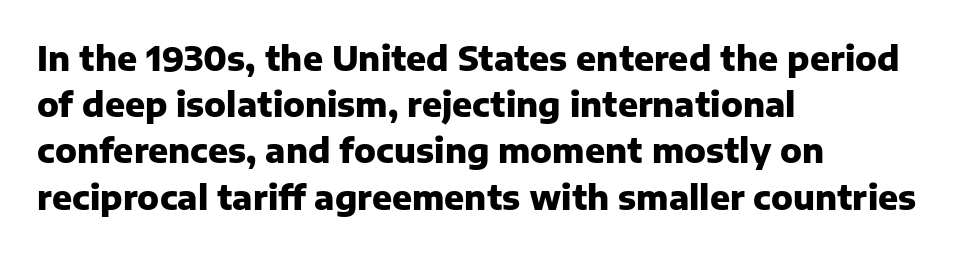
In terms of posture, this sample is upright. What stands out about the letter spacing? Nothing — it is the standard amount. Each glyph is drawn with heavy, bold strokes. Vertical spacing — default. Honestly, there is no underline to notice here at all. A typesetter would call this proportional, since set widths differ per character.
